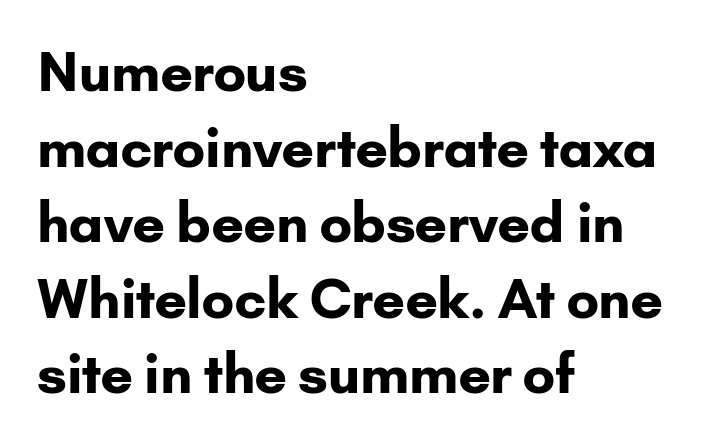
{"serif": "no", "italic": "no", "bold": "yes", "weight": "bold", "width": "normal", "stroke_contrast": "low", "x_height": "small", "monospaced": "no", "underline": "no", "align": "left", "line_spacing": "normal", "line_spacing_ratio": 1.4, "letter_spacing": "normal", "letter_spacing_em": 0.0, "glyph_px": 54}
